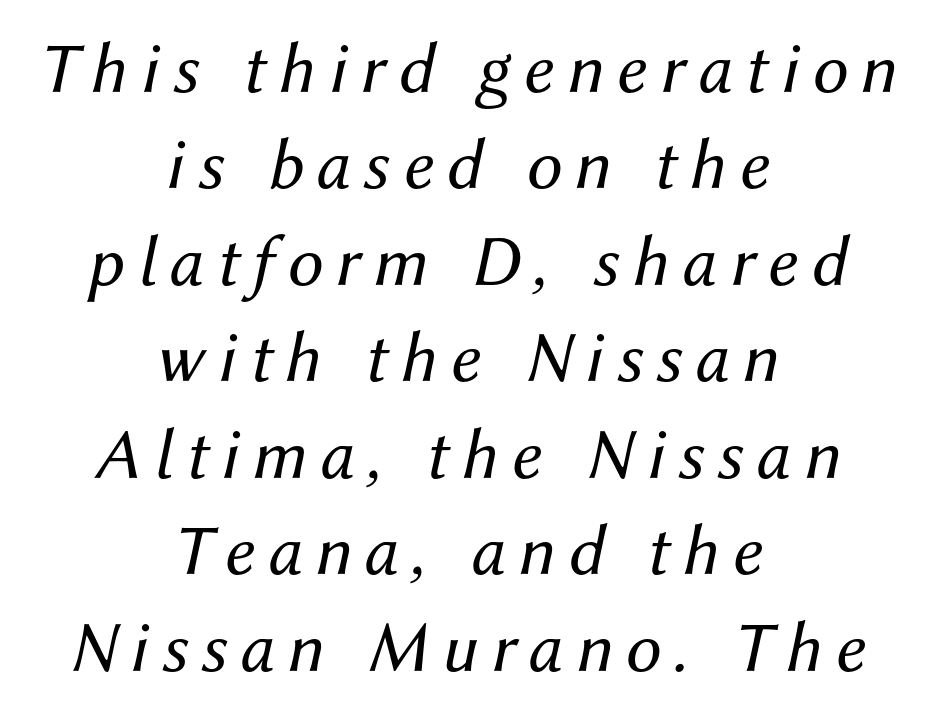
Q: Is the text bold? A: No.
Q: Is the text italic (slanted)? A: Yes, it leans right by about 12 degrees.
Q: Is the text underlined? A: No.
Q: How is the paragraph aligned? A: Centered.
Q: Is the spacing between lines tight, normal or loose? A: Normal.
Q: Width (condensed, normal, or wide)? A: Normal.
Q: Stroke contrast? A: Medium.
Q: x-height? A: Medium.
Q: Monospaced? A: No.
